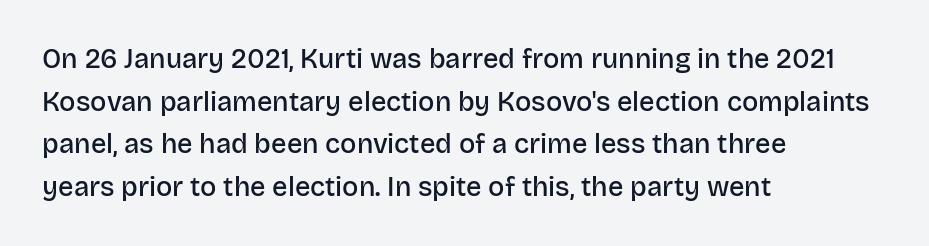
Q: Is the text bold? A: Semi-bold.
Q: Is the text italic (slanted)? A: No, it is upright.
Q: Is the text underlined? A: No.
Q: How is the paragraph aligned? A: Left-aligned.
Q: Is the spacing between letters normal or unusually wide? A: Normal.
Q: Is the spacing between lines tight, normal or loose? A: Normal.
